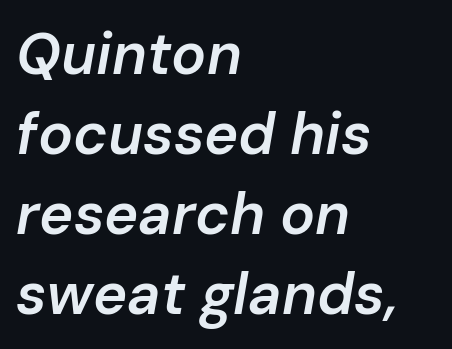
{"italic": "yes", "lean": "right", "slant_degrees": 10, "bold": "semi", "weight": "semibold", "width": "normal", "stroke_contrast": "low", "x_height": "medium", "monospaced": "no", "underline": "no", "align": "left", "line_spacing": "normal", "line_spacing_ratio": 1.38, "letter_spacing": "normal", "letter_spacing_em": 0.0, "glyph_px": 58}
